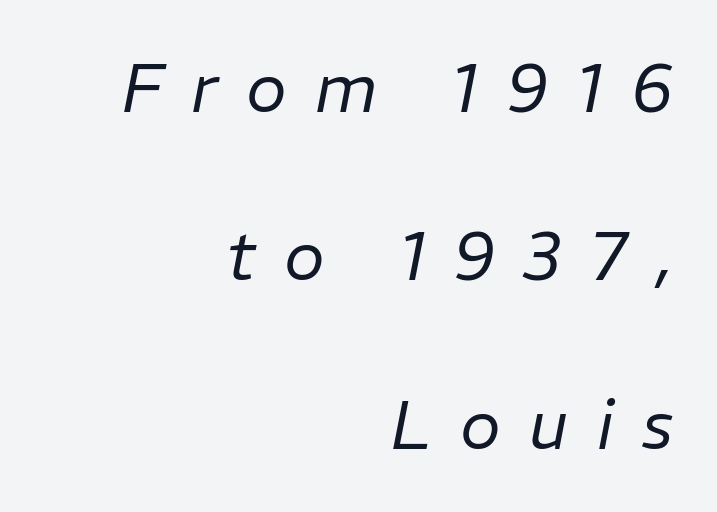
{"italic": "yes", "lean": "right", "slant_degrees": 11, "bold": "no", "weight": "regular", "width": "normal", "stroke_contrast": "low", "x_height": "medium", "monospaced": "no", "underline": "no", "align": "right", "line_spacing": "loose", "line_spacing_ratio": 2.44, "letter_spacing": "wide", "letter_spacing_em": 0.41, "glyph_px": 69}
